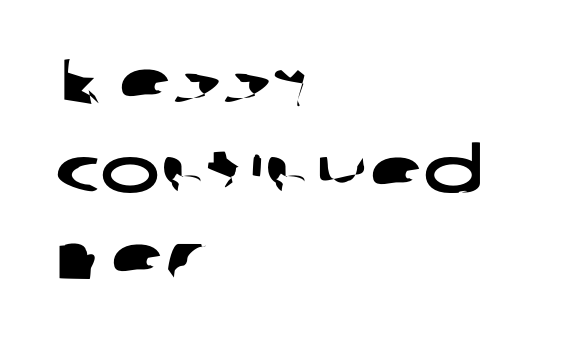
{"serif": "no", "width": "wide", "stroke_contrast": "low", "x_height": "medium", "monospaced": "no", "underline": "no", "align": "left", "line_spacing": "normal", "line_spacing_ratio": 1.39, "letter_spacing": "normal", "letter_spacing_em": 0.0, "glyph_px": 63}
